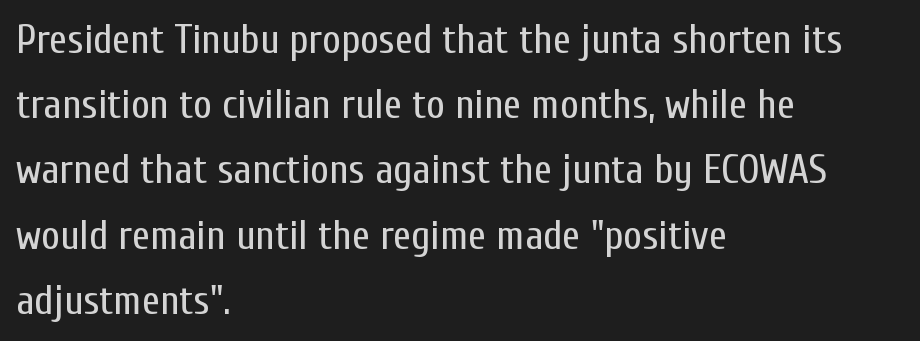
Descenders hang freely into open space. Baseline-to-baseline distance is the conventional proportion of letter height. The letters sit at their default tracking, neither squeezed nor spread. Unlike a traditional serif, this face leaves its strokes unadorned. The ragged edge is on the right, which tells us the setting is flush left.
